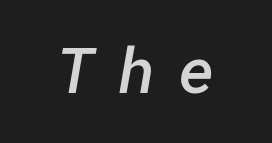
Q: Is the text bold? A: Semi-bold.
Q: Is the typeface a serif or a sans-serif typeface? A: Sans-serif.
Q: Is the text underlined? A: No.
Q: Is the spacing between letters normal or unusually wide? A: Unusually wide.
Q: Width (condensed, normal, or wide)? A: Normal.
Q: Stroke contrast? A: Low.
Q: x-height? A: Medium.
